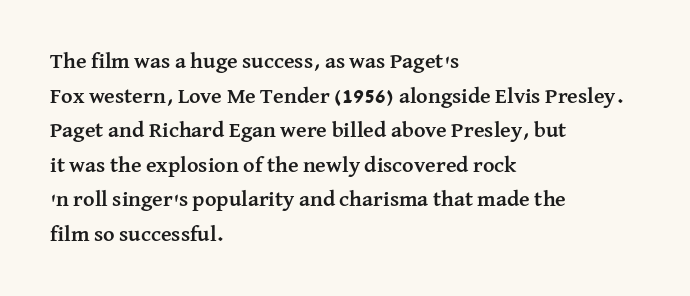
This sample uses an upright cut, with every glyph sitting square on the baseline. Whoever set this chose a conventional vertical rhythm. Students, note that the glyphs here touch the page at normal intervals. Strokes here are thick enough to call this a true bold.
